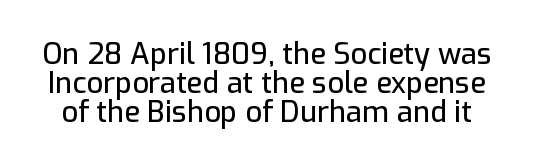
{"serif": "no", "italic": "no", "width": "normal", "stroke_contrast": "low", "x_height": "medium", "monospaced": "no", "underline": "no", "line_spacing": "tight", "line_spacing_ratio": 1.0, "letter_spacing": "normal", "letter_spacing_em": 0.0, "glyph_px": 29}
